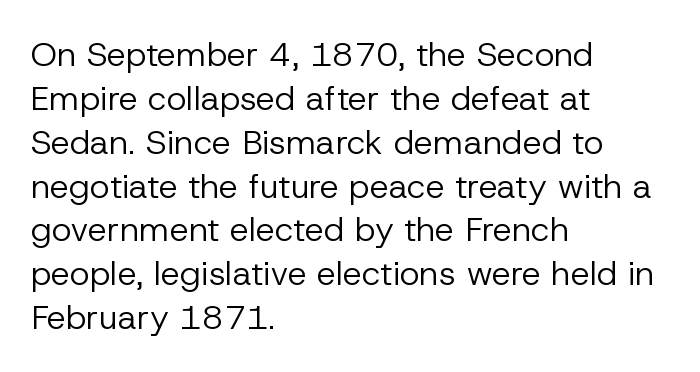
This rendering employs a face without finishing strokes, i.e., a sans-serif. Characters remain perfectly vertical along every line. Notice how the passage keeps a crisp vertical edge on the left only. Varying glyph widths throughout — classic text-font behaviour.
